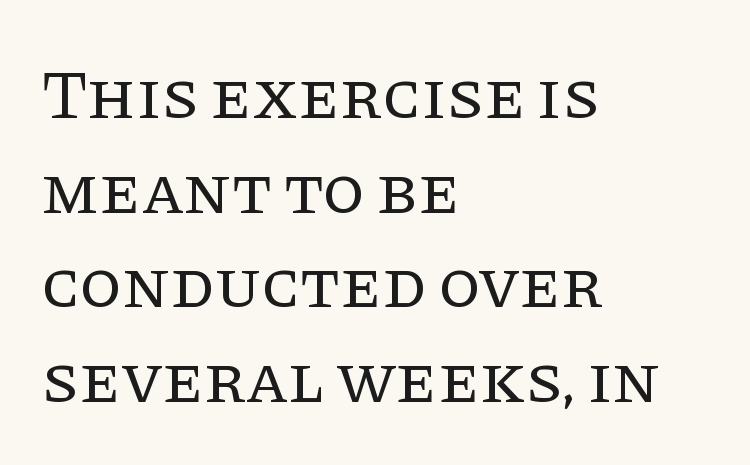
The image shows 69 px regular-weight serif type, upright; set left-aligned, normal line spacing (1.37x), normal letter spacing, not underlined; low stroke contrast and a large x-height.
